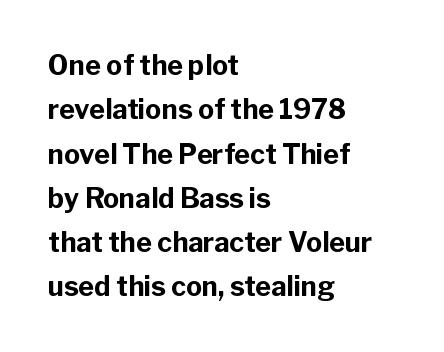
Words appear dense and cohesive because spacing is normal. Thick stems and heavy bowls — unmistakably bold. Notice how the passage keeps a crisp vertical edge on the left only. The passage shown is not underscored anywhere.
